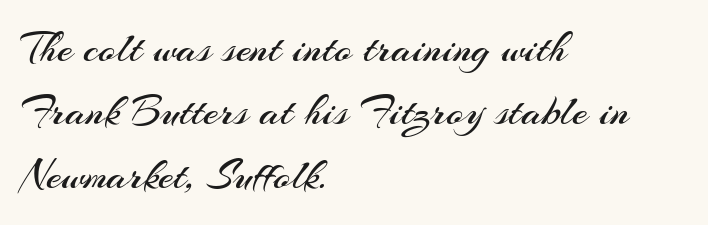
The image shows 44 px regular-weight sans-serif type; set left-aligned, normal line spacing (1.44x), normal letter spacing, not underlined; medium stroke contrast and a small x-height.
